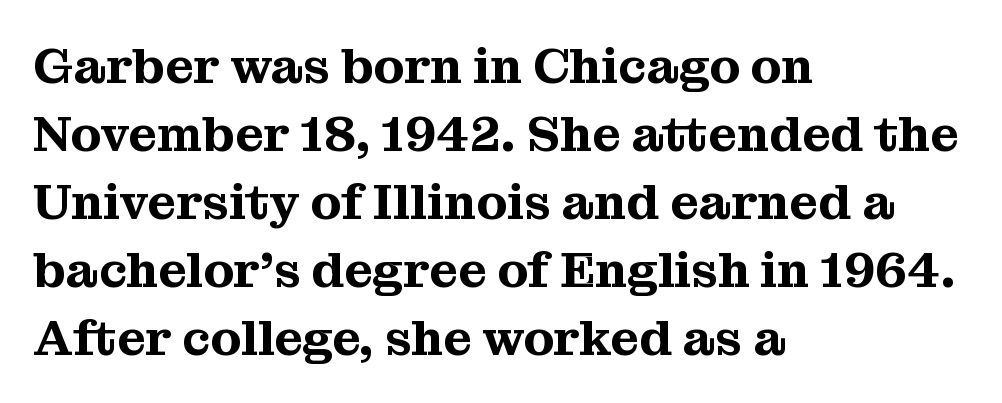
{"serif": "yes", "italic": "no", "width": "normal", "stroke_contrast": "medium", "x_height": "medium", "monospaced": "no", "underline": "no", "align": "left", "line_spacing": "normal", "line_spacing_ratio": 1.36, "letter_spacing": "normal", "letter_spacing_em": 0.0, "glyph_px": 50}
